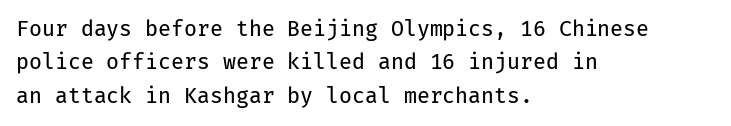
Q: Is the text bold? A: No.
Q: Is the text italic (slanted)? A: No, it is upright.
Q: Is the text underlined? A: No.
Q: How is the paragraph aligned? A: Left-aligned.
Q: Is the spacing between letters normal or unusually wide? A: Normal.
Q: Is the spacing between lines tight, normal or loose? A: Normal.
